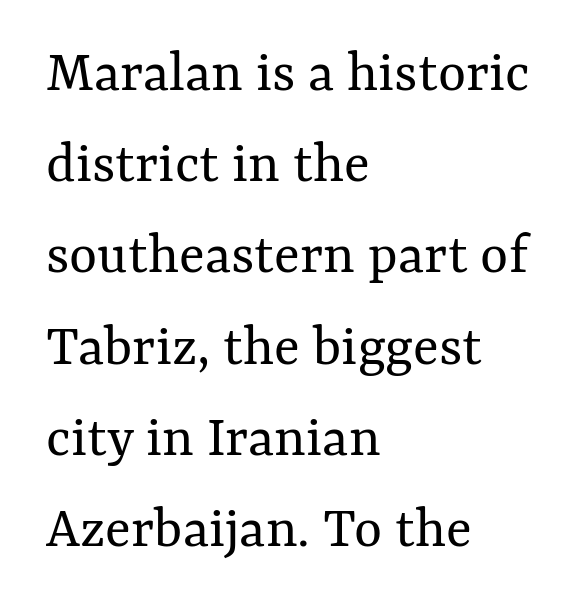
The image shows 60 px regular-weight type, upright; set left-aligned, normal line spacing (1.52x), normal letter spacing, not underlined; medium stroke contrast and a medium x-height.
